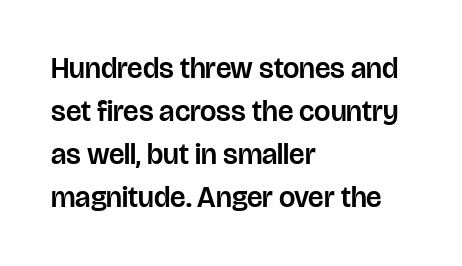
The image shows 29 px sans-serif type, upright; set left-aligned, normal line spacing (1.48x), normal letter spacing, not underlined; low stroke contrast and a large x-height.
